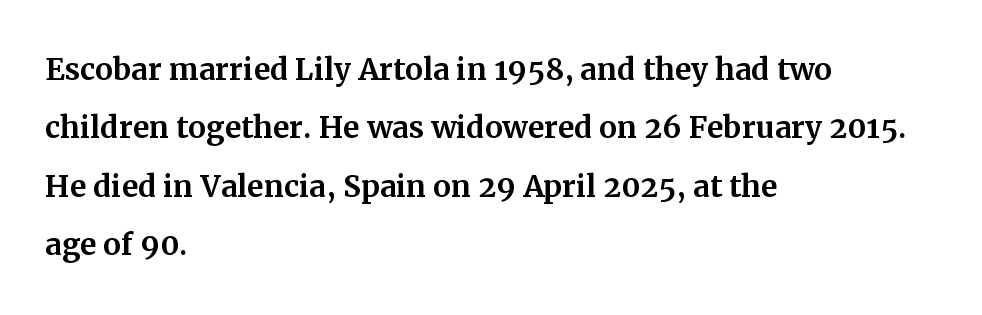
{"serif": "yes", "italic": "no", "width": "normal", "stroke_contrast": "medium", "x_height": "medium", "monospaced": "no", "underline": "no", "align": "left", "line_spacing": "normal", "line_spacing_ratio": 1.46, "letter_spacing": "normal", "letter_spacing_em": 0.0, "glyph_px": 40}
